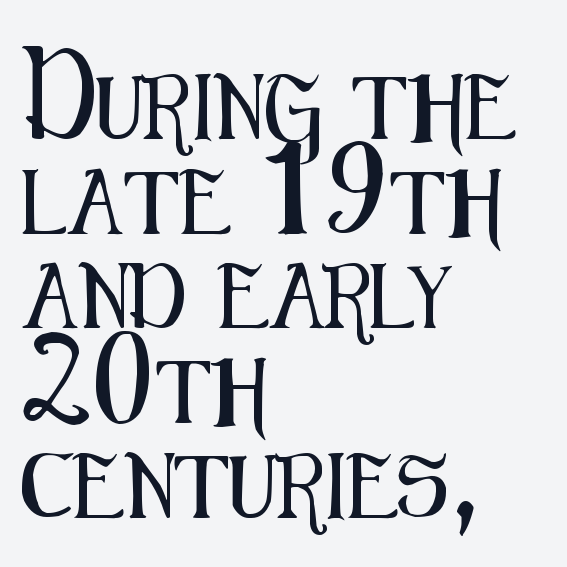
{"italic": "no", "width": "condensed", "stroke_contrast": "medium", "x_height": "medium", "monospaced": "no", "underline": "no", "align": "left", "line_spacing": "normal", "line_spacing_ratio": 1.48, "letter_spacing": "normal", "letter_spacing_em": 0.0, "glyph_px": 64}
